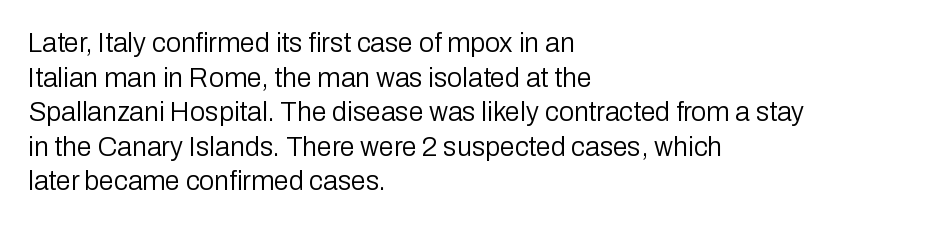
Q: Is the text bold? A: No.
Q: Is the text italic (slanted)? A: No, it is upright.
Q: Is the text underlined? A: No.
Q: How is the paragraph aligned? A: Left-aligned.
Q: Is the spacing between letters normal or unusually wide? A: Normal.
Q: Is the spacing between lines tight, normal or loose? A: Normal.
